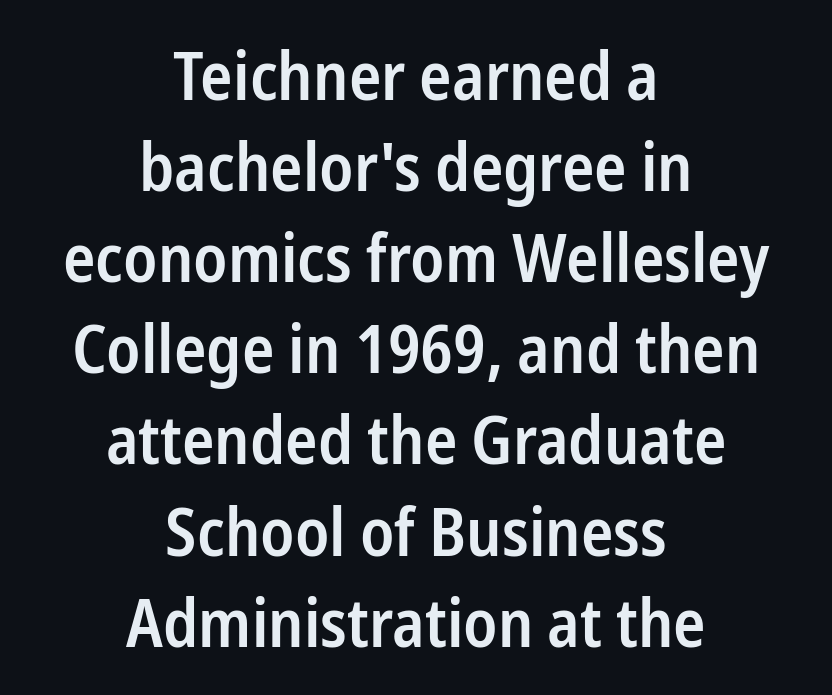
A typesetter would call this proportional, since set widths differ per character. Glance below the letters and you will spot only blank space. The type sits square on the baseline with zero lean. Alignment: centered. The passage shown has conventional tracking throughout. The typeface chosen for these lines omits serifs.
